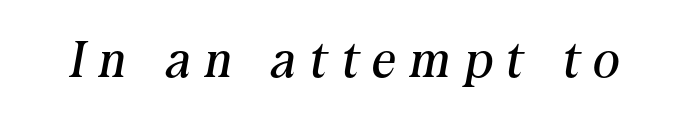
The image shows 51 px regular-weight serif type, italic (leaning right); set unusually wide letter spacing (+0.28 em), not underlined; medium stroke contrast and a medium x-height.
